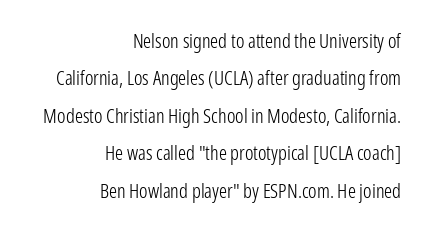
Q: Is the text bold? A: No.
Q: Is the text italic (slanted)? A: No, it is upright.
Q: Is the text underlined? A: No.
Q: How is the paragraph aligned? A: Right-aligned.
Q: Is the spacing between letters normal or unusually wide? A: Normal.
